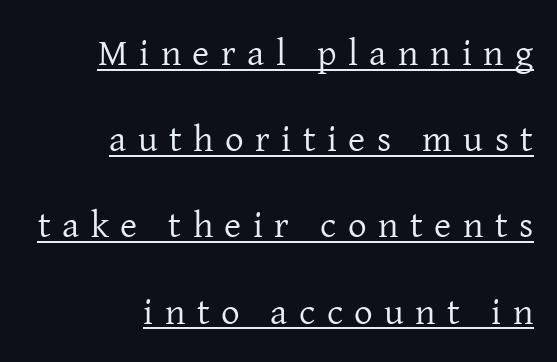
{"serif": "yes", "italic": "no", "bold": "no", "weight": "regular", "width": "normal", "stroke_contrast": "low", "x_height": "medium", "monospaced": "no", "underline": "yes", "align": "right", "line_spacing": "loose", "line_spacing_ratio": 2.33, "letter_spacing": "wide", "letter_spacing_em": 0.31, "glyph_px": 37}
